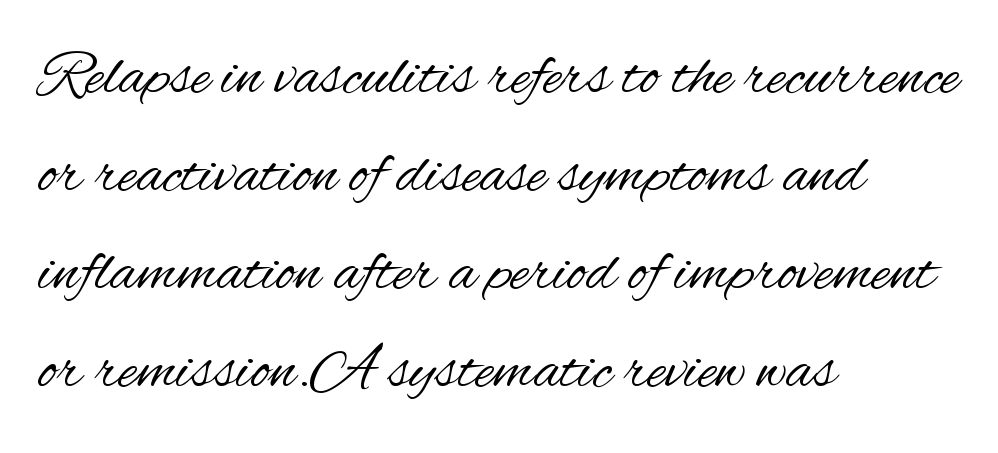
Caption: face not bold, strokes unweighted. This rendering leaves character spacing at its baseline value. Does the leading feel generous? No, just average. Lines of text with bare space underneath. Where is the straight margin? On the left.
